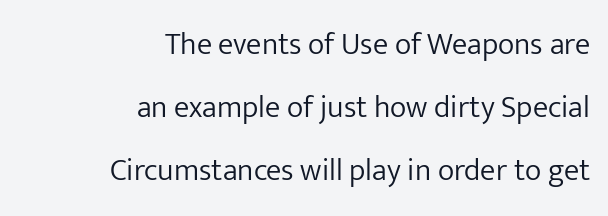
The cut favours lightness, reaching ordinary text weight at its darkest. The line texture is even and compact thanks to regular tracking. In terms of posture, this sample is upright. A sans-serif font was chosen for this passage.
